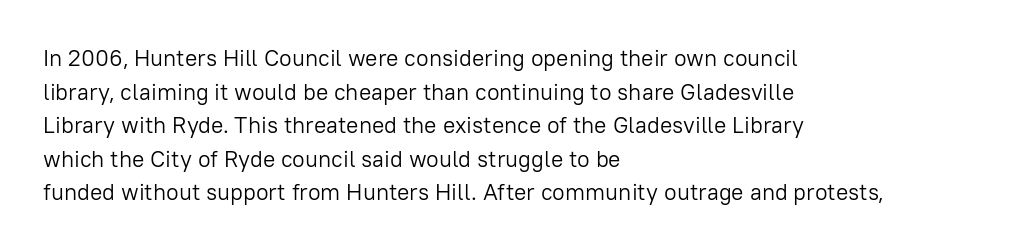
{"italic": "no", "bold": "no", "underline": "no", "align": "left", "line_spacing": "normal", "line_spacing_ratio": 1.46, "letter_spacing": "normal", "letter_spacing_em": 0.0, "glyph_px": 23}
